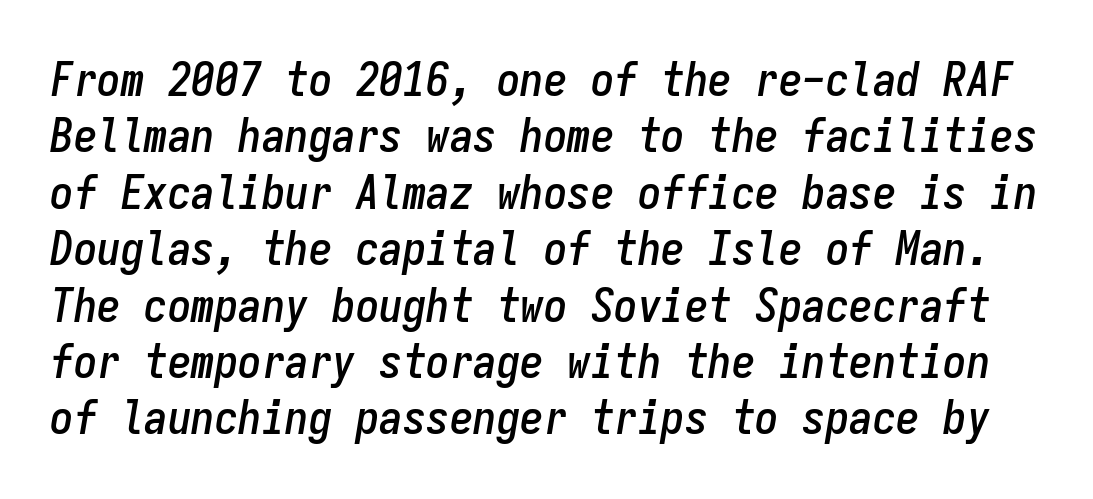
Quick note: underline off. Is this a fixed-width face? Yes — each glyph sits in an identical cell. Compared with ordinary roman type, these characters are visibly tilted. The tracking reads as untouched default to a designer's eye.
